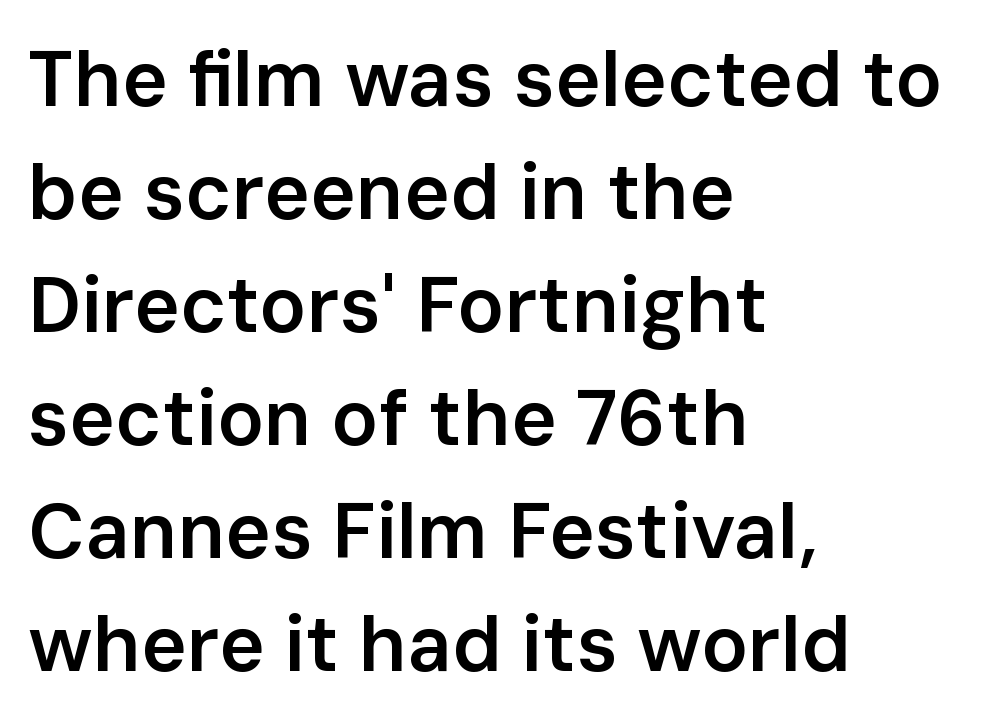
{"serif": "no", "italic": "no", "bold": "semi", "weight": "semibold", "width": "normal", "stroke_contrast": "low", "x_height": "medium", "monospaced": "no", "underline": "no", "align": "left", "line_spacing": "normal", "line_spacing_ratio": 1.45, "letter_spacing": "normal", "letter_spacing_em": 0.0, "glyph_px": 78}
